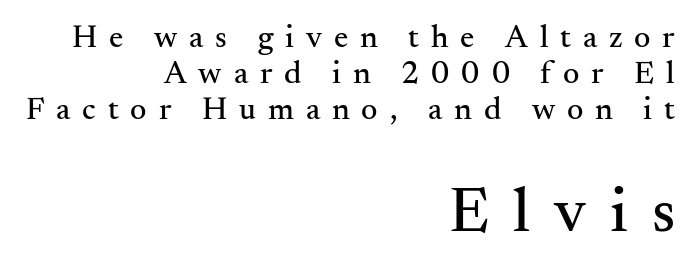
{"serif": "yes", "italic": "no", "width": "normal", "stroke_contrast": "medium", "x_height": "small", "monospaced": "no", "underline": "no", "align": "right", "line_spacing": "tight", "line_spacing_ratio": 1.13, "letter_spacing": "wide", "letter_spacing_em": 0.37, "larger_block": "second", "size_ratio": 2.0, "glyph_px": 64}
